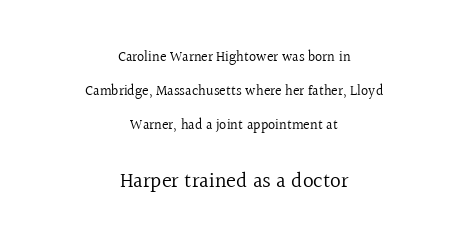
The image shows 21 px text type, upright; set centered, loose line spacing (2.43x), normal letter spacing, not underlined; the second (bottom) block is 1.5x larger.
